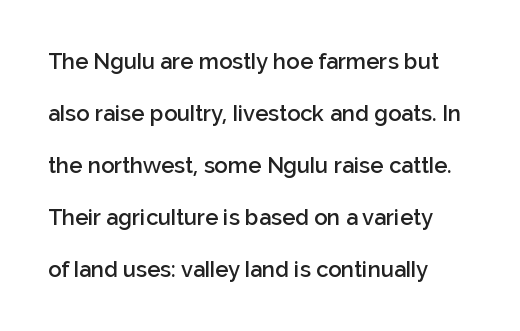
The image shows 22 px text type, upright; set left-aligned, loose line spacing (2.36x), normal letter spacing, not underlined.
